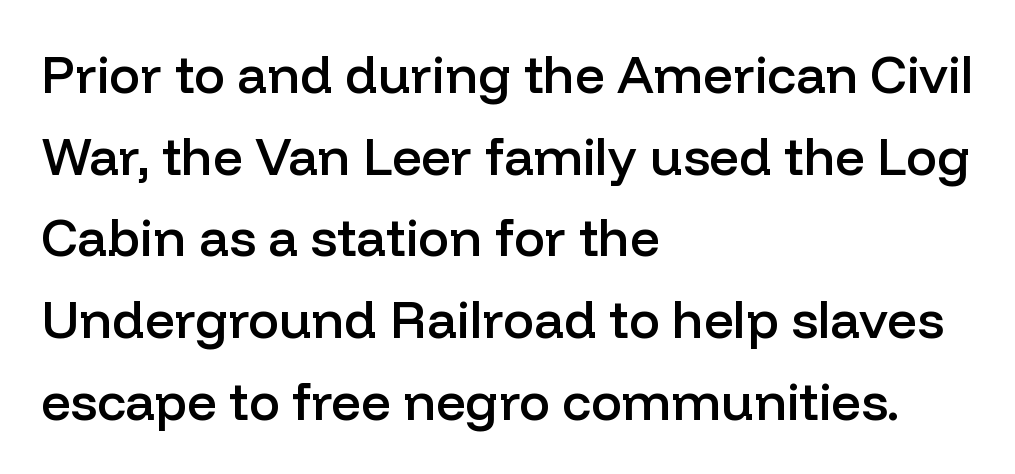
The image shows 52 px semibold sans-serif type, upright; set left-aligned, normal line spacing (1.57x), normal letter spacing, not underlined; low stroke contrast and a medium x-height.
